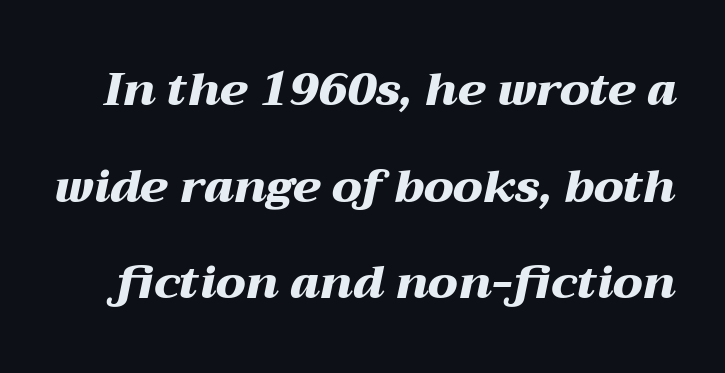
The image shows 46 px heavy, wide type, italic (leaning right); set loose line spacing (2.1x), normal letter spacing, not underlined; medium stroke contrast and a medium x-height.
